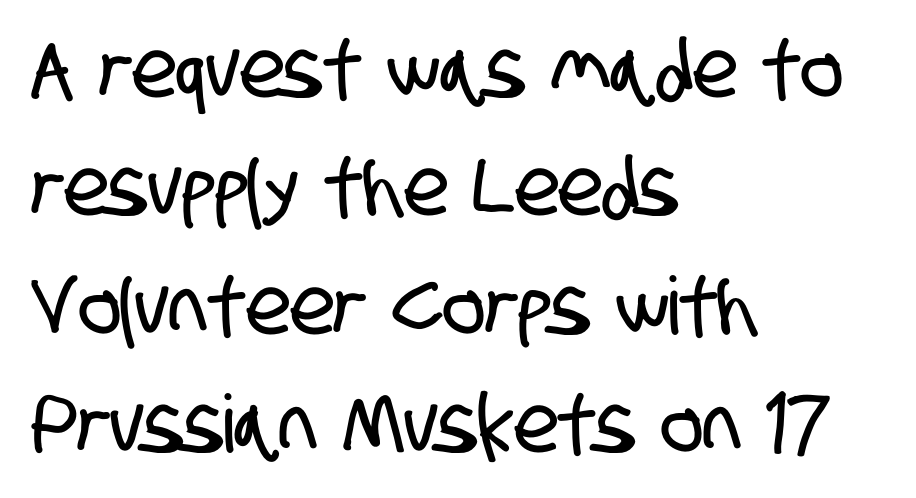
Q: Is the typeface a serif or a sans-serif typeface? A: Sans-serif.
Q: Is the text underlined? A: No.
Q: How is the paragraph aligned? A: Left-aligned.
Q: Is the spacing between letters normal or unusually wide? A: Normal.
Q: Is the spacing between lines tight, normal or loose? A: Normal.
Q: Width (condensed, normal, or wide)? A: Condensed.
Q: Stroke contrast? A: Low.
Q: x-height? A: Large.
Q: Monospaced? A: No.
